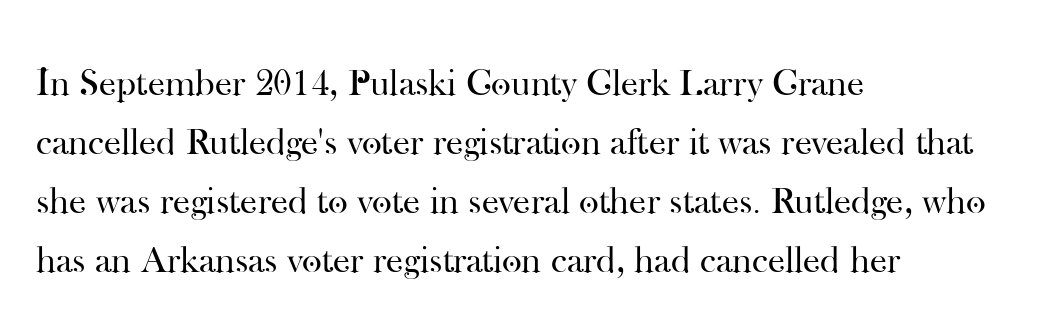
Q: Is the text bold? A: No.
Q: Is the text italic (slanted)? A: No, it is upright.
Q: Is the typeface a serif or a sans-serif typeface? A: Serif.
Q: Is the text underlined? A: No.
Q: How is the paragraph aligned? A: Left-aligned.
Q: Is the spacing between letters normal or unusually wide? A: Normal.
Q: Is the spacing between lines tight, normal or loose? A: Normal.
Q: Width (condensed, normal, or wide)? A: Normal.
Q: Stroke contrast? A: High.
Q: x-height? A: Small.
Q: Monospaced? A: No.
